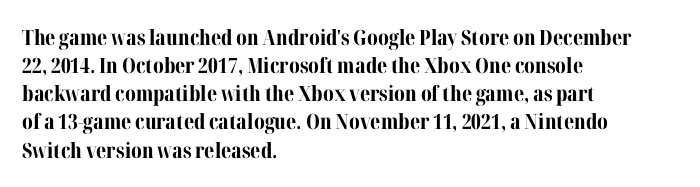
Q: Is the text bold? A: Yes.
Q: Is the text italic (slanted)? A: No, it is upright.
Q: Is the text underlined? A: No.
Q: How is the paragraph aligned? A: Left-aligned.
Q: Is the spacing between letters normal or unusually wide? A: Normal.
Q: Is the spacing between lines tight, normal or loose? A: Normal.
